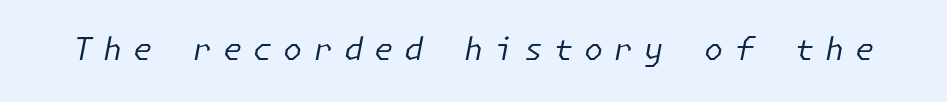
{"italic": "yes", "lean": "right", "slant_degrees": 11, "bold": "no", "weight": "regular", "width": "normal", "stroke_contrast": "low", "x_height": "medium", "underline": "no", "letter_spacing": "wide", "letter_spacing_em": 0.35, "glyph_px": 31}
